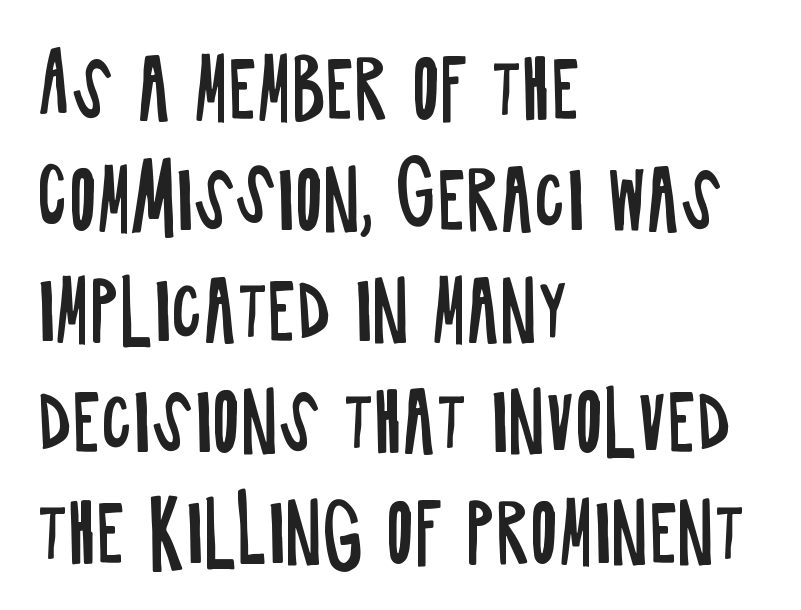
Q: Is the text bold? A: No.
Q: Is the text italic (slanted)? A: No, it is upright.
Q: Is the typeface a serif or a sans-serif typeface? A: Sans-serif.
Q: Is the text underlined? A: No.
Q: How is the paragraph aligned? A: Left-aligned.
Q: Is the spacing between letters normal or unusually wide? A: Normal.
Q: Is the spacing between lines tight, normal or loose? A: Normal.
Q: Width (condensed, normal, or wide)? A: Condensed.
Q: Stroke contrast? A: Low.
Q: x-height? A: Large.
Q: Monospaced? A: No.
